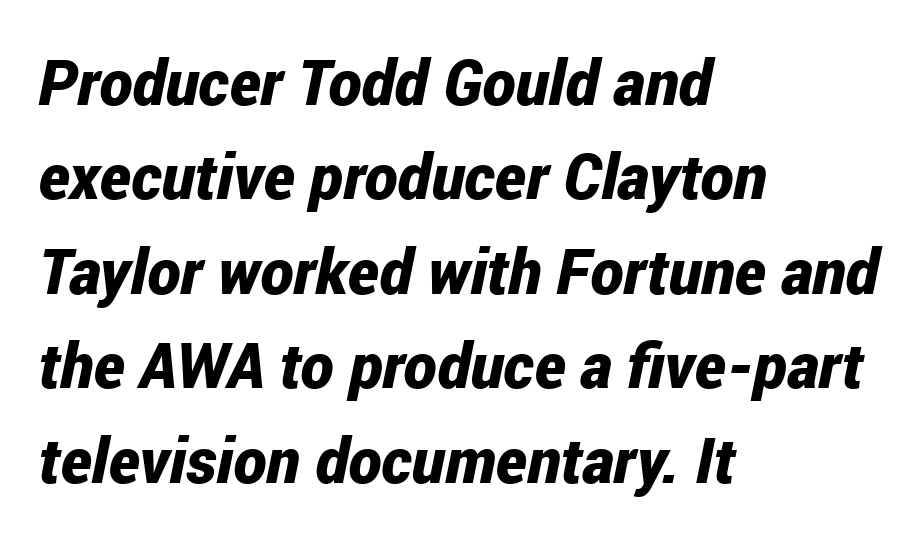
Q: Is the text bold? A: Yes.
Q: Is the text italic (slanted)? A: Yes, it leans right by about 12 degrees.
Q: Is the text underlined? A: No.
Q: How is the paragraph aligned? A: Left-aligned.
Q: Is the spacing between letters normal or unusually wide? A: Normal.
Q: Is the spacing between lines tight, normal or loose? A: Normal.
Q: Width (condensed, normal, or wide)? A: Condensed.
Q: Stroke contrast? A: Low.
Q: x-height? A: Medium.
Q: Monospaced? A: No.
